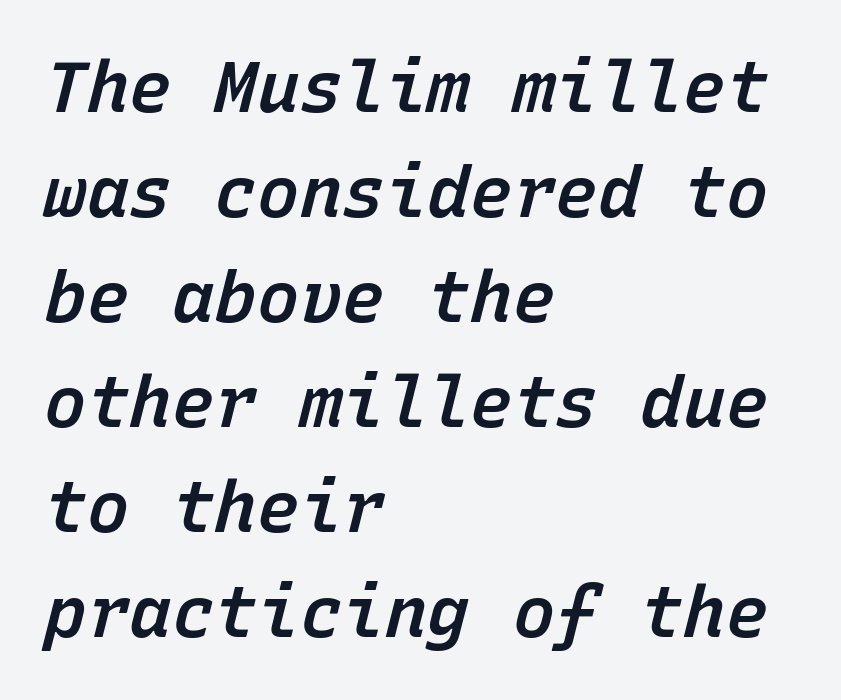
The image shows 71 px semibold type, italic (leaning right), monospaced; set left-aligned, normal line spacing (1.48x), normal letter spacing, not underlined; low stroke contrast and a medium x-height.
